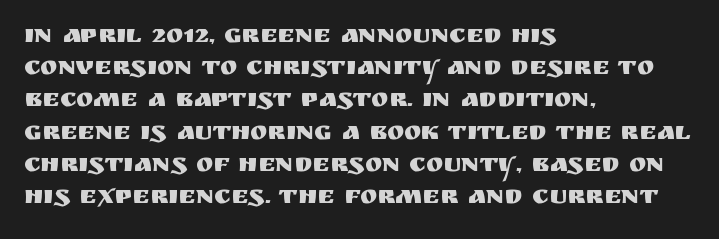
You could call the tracking neutral — neither tight nor loose. Posture: upright roman. Which margin do the lines hug? The left one — the right edge is uneven. Decoration check: the copy has no underline.
